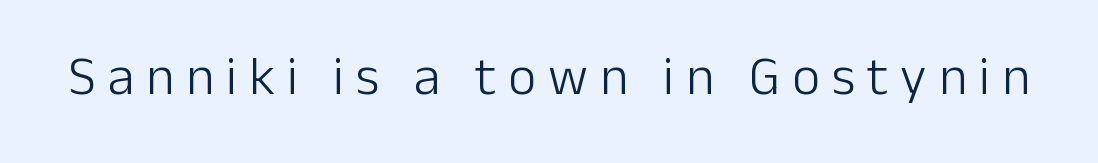
The image shows 54 px light sans-serif type, upright; set unusually wide letter spacing (+0.22 em), not underlined; low stroke contrast and a medium x-height.
